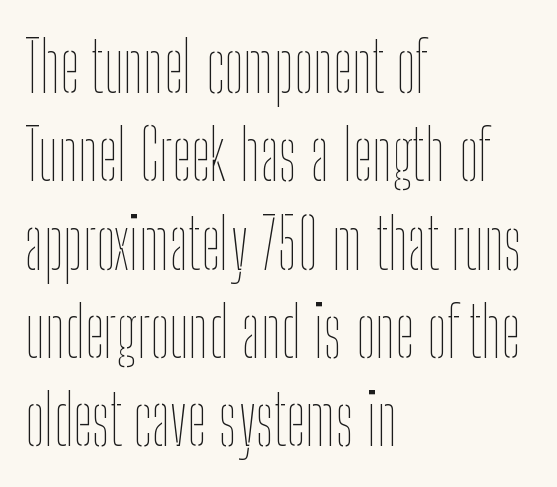
Q: Is the text bold? A: No.
Q: Is the text italic (slanted)? A: No, it is upright.
Q: Is the text underlined? A: No.
Q: How is the paragraph aligned? A: Left-aligned.
Q: Is the spacing between letters normal or unusually wide? A: Normal.
Q: Is the spacing between lines tight, normal or loose? A: Normal.
Q: Width (condensed, normal, or wide)? A: Condensed.
Q: Stroke contrast? A: Low.
Q: x-height? A: Medium.
Q: Monospaced? A: No.
